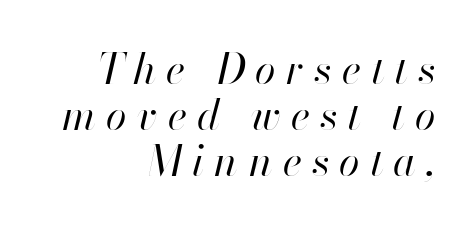
{"italic": "yes", "lean": "right", "slant_degrees": 13, "bold": "no", "weight": "regular", "width": "normal", "stroke_contrast": "high", "x_height": "small", "monospaced": "no", "underline": "no", "align": "right", "line_spacing": "tight", "line_spacing_ratio": 1.1, "letter_spacing": "wide", "letter_spacing_em": 0.24, "glyph_px": 42}
